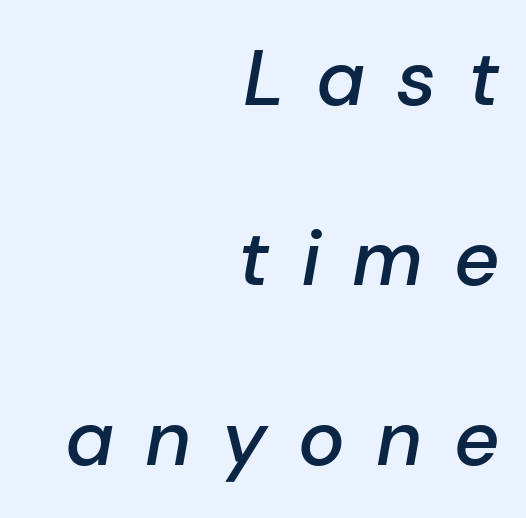
Q: Is the text bold? A: Semi-bold.
Q: Is the text italic (slanted)? A: Yes, it leans right by about 10 degrees.
Q: Is the text underlined? A: No.
Q: How is the paragraph aligned? A: Right-aligned.
Q: Is the spacing between letters normal or unusually wide? A: Unusually wide.
Q: Is the spacing between lines tight, normal or loose? A: Loose.
Q: Width (condensed, normal, or wide)? A: Normal.
Q: Stroke contrast? A: Low.
Q: x-height? A: Medium.
Q: Monospaced? A: No.
